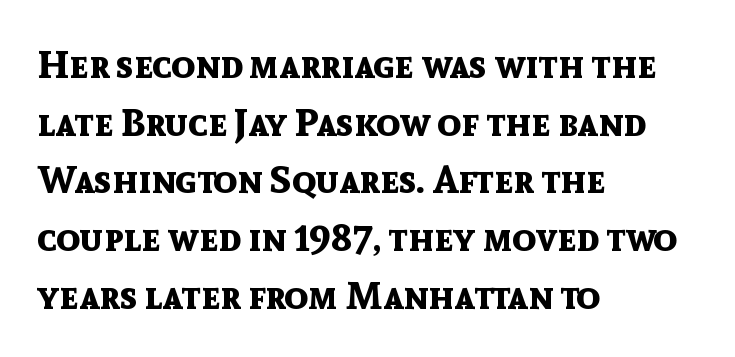
Q: Is the text bold? A: Yes.
Q: Is the text italic (slanted)? A: No, it is upright.
Q: Is the typeface a serif or a sans-serif typeface? A: Sans-serif.
Q: Is the text underlined? A: No.
Q: How is the paragraph aligned? A: Left-aligned.
Q: Is the spacing between letters normal or unusually wide? A: Normal.
Q: Is the spacing between lines tight, normal or loose? A: Normal.
Q: Width (condensed, normal, or wide)? A: Normal.
Q: x-height? A: Medium.
Q: Monospaced? A: No.
